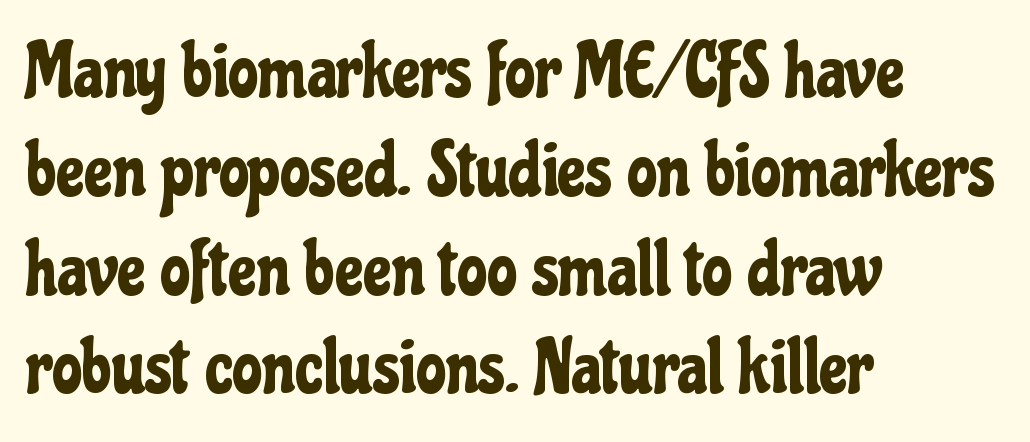
Horizontally, the lines are justified to the leading edge only. The rendering shows plain stroke endings on the letterforms — a sans-serif design. The font's upright variant was chosen for this text. Note the varied advance widths — an 'i' is clearly narrower than an 'm'. Short note: letters normally spaced.
